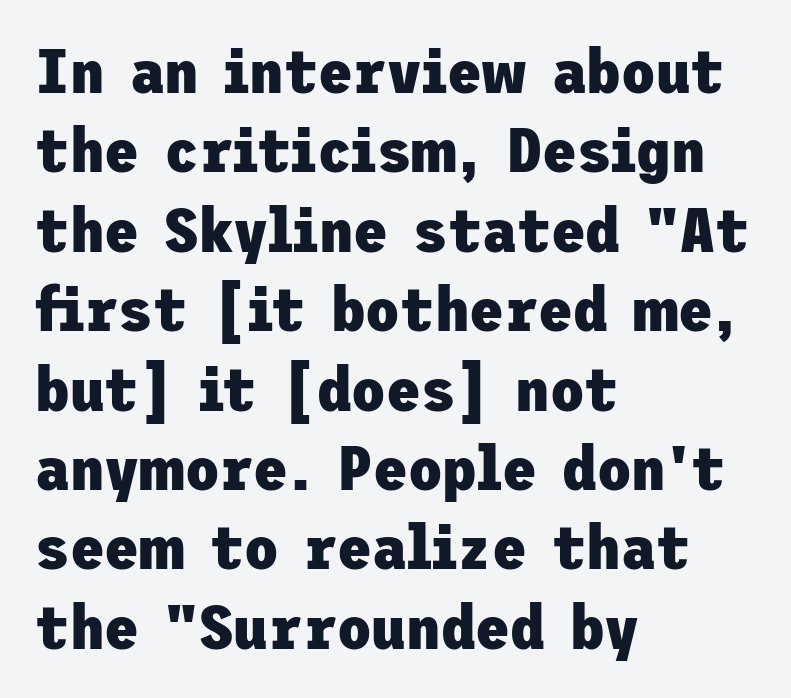
{"serif": "no", "italic": "no", "bold": "yes", "weight": "heavy", "width": "normal", "stroke_contrast": "low", "x_height": "medium", "underline": "no", "align": "left", "line_spacing": "normal", "line_spacing_ratio": 1.26, "letter_spacing": "normal", "letter_spacing_em": 0.0, "glyph_px": 63}
